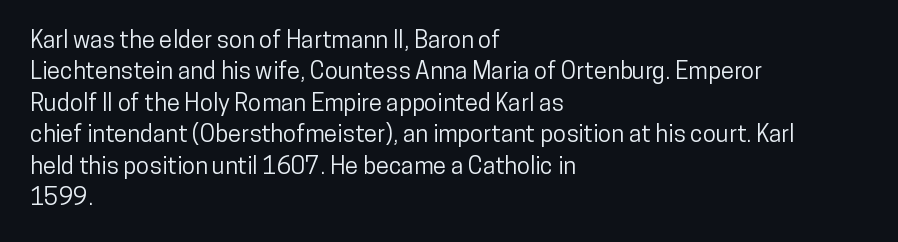
Here the glyphs are tracked normally, forming tight word shapes. Type without underlining. A roman cut, with each character standing at attention. A classic flush-left, rag-right setting is used for this passage.
